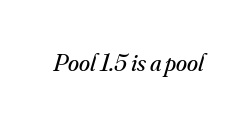
Q: Is the text bold? A: No.
Q: Is the text italic (slanted)? A: Yes, it leans right by about 16 degrees.
Q: Is the text underlined? A: No.
Q: Is the spacing between letters normal or unusually wide? A: Normal.
